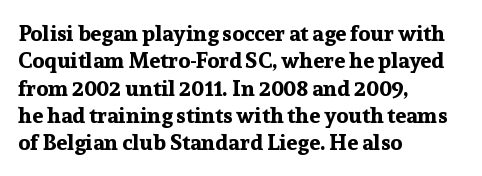
{"italic": "no", "bold": "yes", "underline": "no", "align": "left", "line_spacing_ratio": 1.24, "letter_spacing": "normal", "letter_spacing_em": 0.0, "glyph_px": 22}
